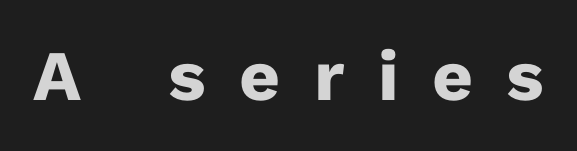
{"serif": "no", "italic": "no", "bold": "yes", "weight": "heavy", "width": "normal", "stroke_contrast": "low", "x_height": "medium", "monospaced": "no", "underline": "no", "letter_spacing": "wide", "letter_spacing_em": 0.47, "glyph_px": 71}
